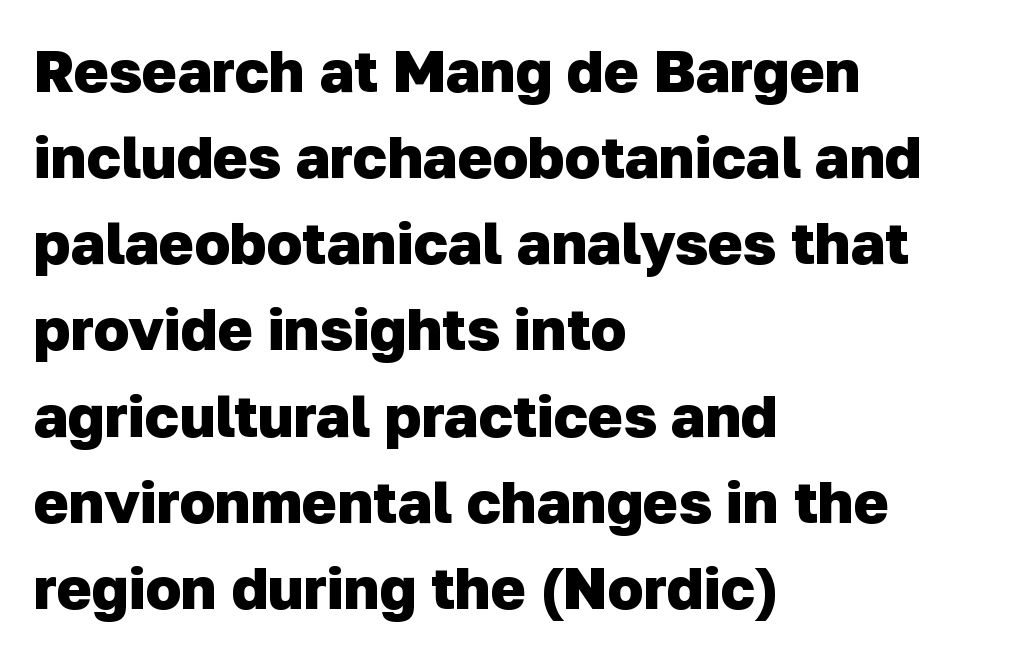
The passage shown has conventional tracking throughout. The passage shown is emphatically bold. Serif or sans? Sans — the stroke terminals are bare. The lines sit at an ordinary, default distance from one another. Does the copy run flush right? No — it runs flush left. The foot of each line stays bare and open.
